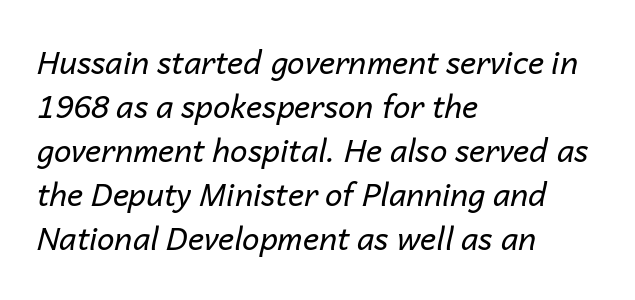
The image shows 31 px regular-weight type, italic (leaning right); set left-aligned, normal line spacing (1.42x), normal letter spacing, not underlined; low stroke contrast and a medium x-height.
